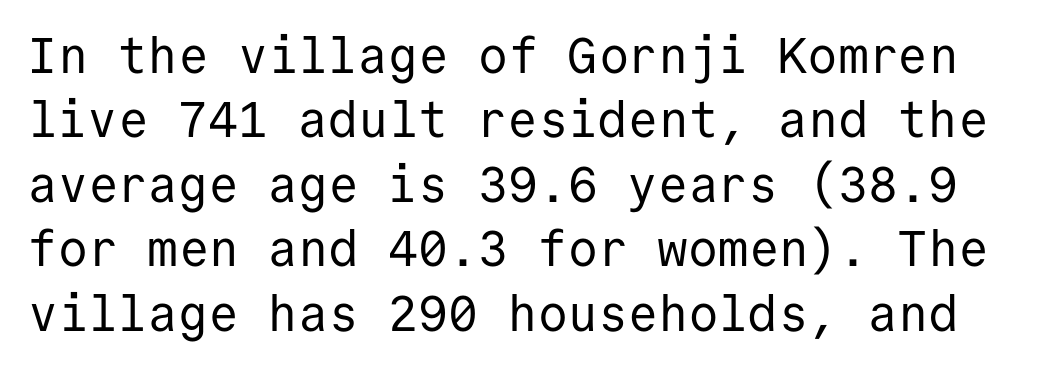
Q: Is the text bold? A: No.
Q: Is the text italic (slanted)? A: No, it is upright.
Q: Is the typeface a serif or a sans-serif typeface? A: Sans-serif.
Q: Is the text underlined? A: No.
Q: Is the spacing between letters normal or unusually wide? A: Normal.
Q: Is the spacing between lines tight, normal or loose? A: Normal.
Q: Width (condensed, normal, or wide)? A: Normal.
Q: Stroke contrast? A: Low.
Q: x-height? A: Medium.
Q: Monospaced? A: Yes.
